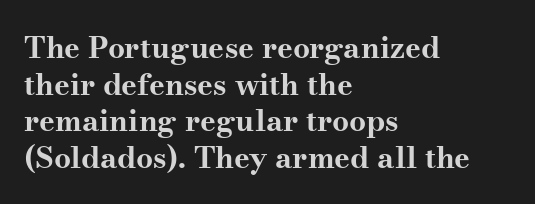
Q: Is the text bold? A: Yes.
Q: Is the text italic (slanted)? A: No, it is upright.
Q: Is the typeface a serif or a sans-serif typeface? A: Serif.
Q: Is the text underlined? A: No.
Q: How is the paragraph aligned? A: Left-aligned.
Q: Is the spacing between letters normal or unusually wide? A: Normal.
Q: Width (condensed, normal, or wide)? A: Wide.
Q: Stroke contrast? A: Medium.
Q: x-height? A: Small.
Q: Monospaced? A: No.
